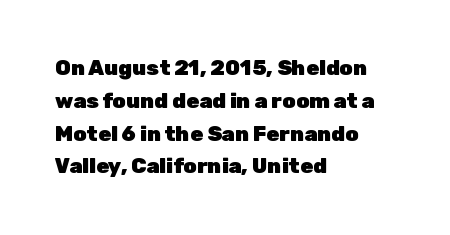
Q: Is the text bold? A: Yes.
Q: Is the text italic (slanted)? A: No, it is upright.
Q: Is the text underlined? A: No.
Q: How is the paragraph aligned? A: Left-aligned.
Q: Is the spacing between letters normal or unusually wide? A: Normal.
Q: Is the spacing between lines tight, normal or loose? A: Normal.
